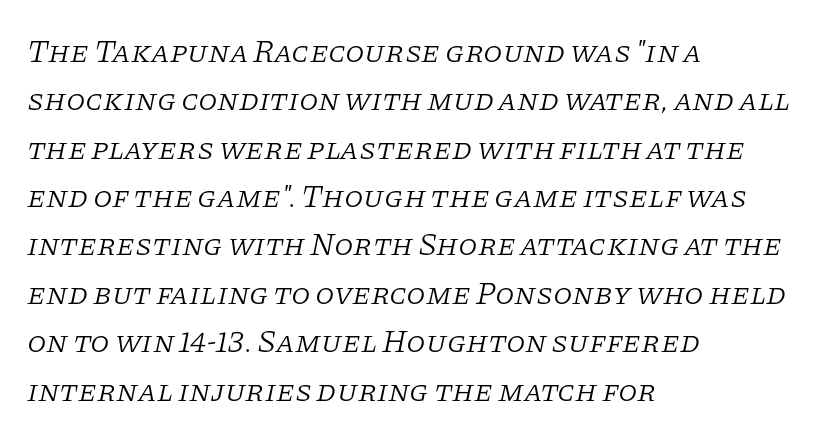
{"serif": "yes", "italic": "yes", "lean": "right", "slant_degrees": 11, "bold": "no", "weight": "light", "width": "normal", "stroke_contrast": "low", "x_height": "large", "monospaced": "no", "underline": "no", "align": "left", "line_spacing": "normal", "line_spacing_ratio": 1.56, "letter_spacing": "normal", "letter_spacing_em": 0.0, "glyph_px": 31}
